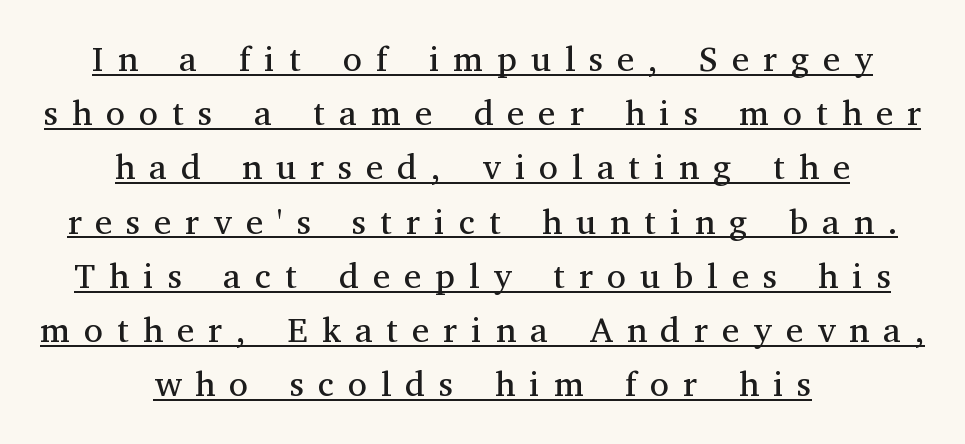
The image shows 35 px regular-weight serif type, upright; set centered, normal line spacing (1.55x), unusually wide letter spacing (+0.4 em), underlined; medium stroke contrast and a medium x-height.
